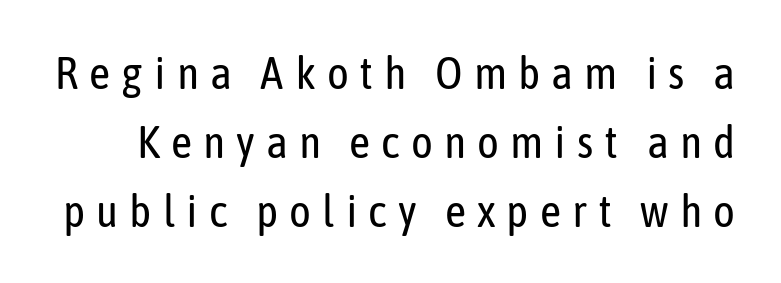
The image shows 46 px regular-weight, condensed sans-serif type, upright; set normal line spacing (1.5x), unusually wide letter spacing (+0.24 em), not underlined; low stroke contrast and a medium x-height.
